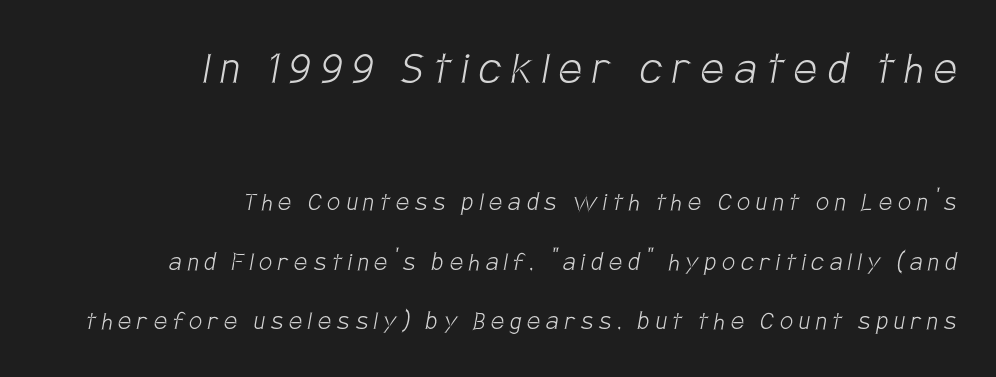
Q: Is the text bold? A: No.
Q: Is the typeface a serif or a sans-serif typeface? A: Sans-serif.
Q: Is the text underlined? A: No.
Q: How is the paragraph aligned? A: Right-aligned.
Q: Is the spacing between letters normal or unusually wide? A: Unusually wide.
Q: Is the spacing between lines tight, normal or loose? A: Loose.
Q: Which block of text is set in a larger size, the first (top) or the second (bottom)? A: The first (top) one.
Q: Width (condensed, normal, or wide)? A: Condensed.
Q: Stroke contrast? A: Low.
Q: x-height? A: Large.
Q: Monospaced? A: No.
